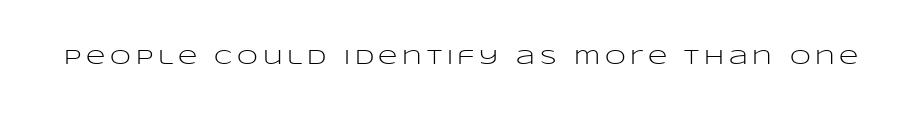
{"italic": "no", "bold": "no", "underline": "no", "letter_spacing": "wide", "letter_spacing_em": 0.23, "glyph_px": 21}
